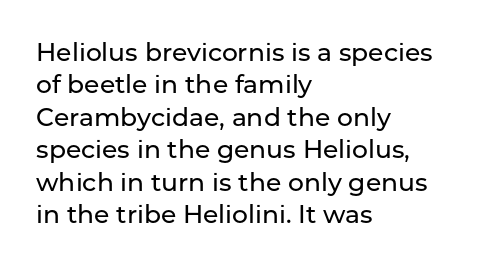
The image shows 25 px text type, upright; set left-aligned, normal line spacing (1.3x), normal letter spacing, not underlined.
